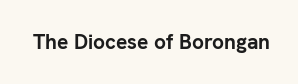
{"italic": "no", "bold": "yes", "underline": "no", "letter_spacing": "normal", "letter_spacing_em": 0.0, "glyph_px": 21}
